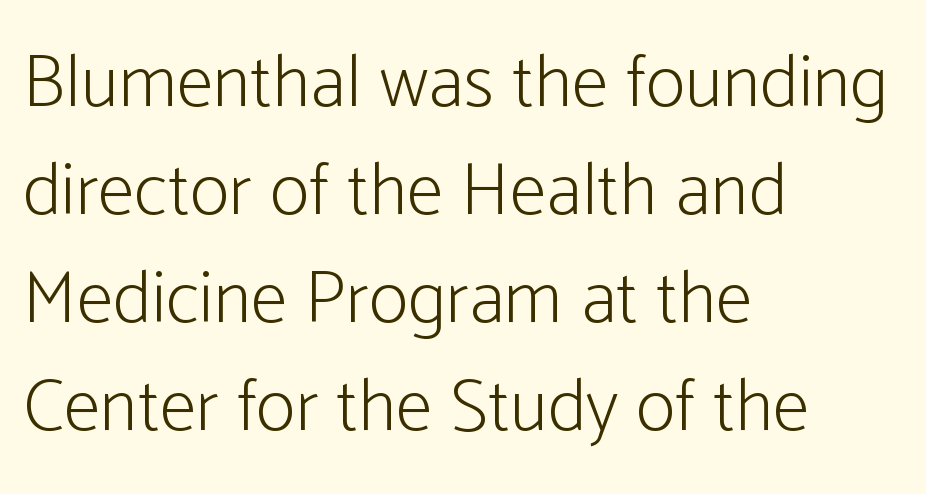
Q: Is the text bold? A: No.
Q: Is the text italic (slanted)? A: No, it is upright.
Q: Is the typeface a serif or a sans-serif typeface? A: Sans-serif.
Q: Is the text underlined? A: No.
Q: How is the paragraph aligned? A: Left-aligned.
Q: Is the spacing between letters normal or unusually wide? A: Normal.
Q: Is the spacing between lines tight, normal or loose? A: Normal.
Q: Width (condensed, normal, or wide)? A: Condensed.
Q: Stroke contrast? A: Low.
Q: x-height? A: Medium.
Q: Monospaced? A: No.
